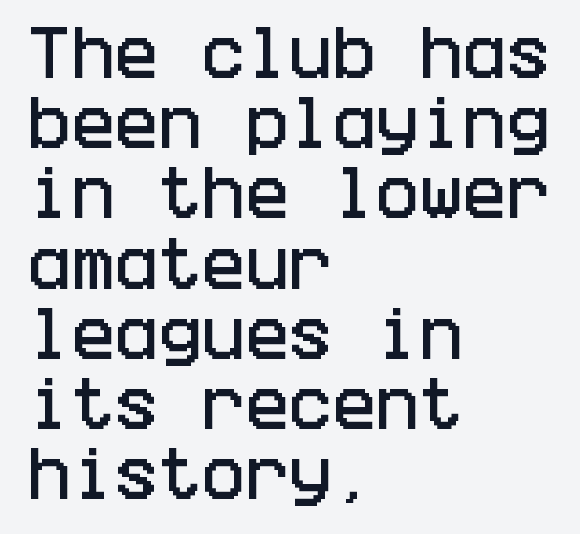
The image shows 58 px condensed sans-serif type, upright; set left-aligned, line spacing 1.21x, normal letter spacing, not underlined; low stroke contrast and a large x-height.
